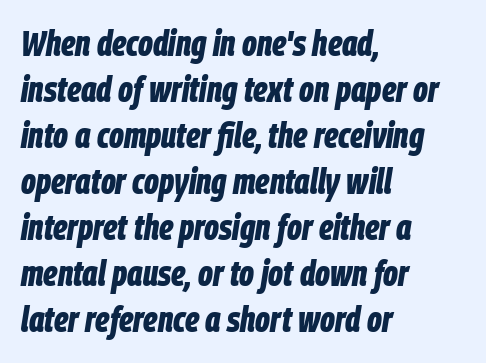
The image shows 36 px bold, condensed type, italic (leaning right); set left-aligned, normal line spacing (1.28x), normal letter spacing, not underlined; low stroke contrast and a large x-height.
